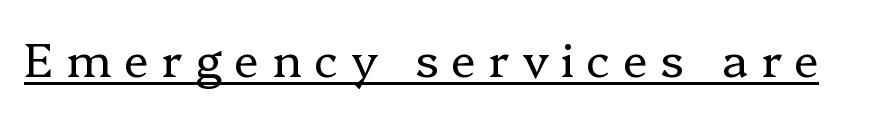
Q: Is the text bold? A: No.
Q: Is the text italic (slanted)? A: No, it is upright.
Q: Is the typeface a serif or a sans-serif typeface? A: Serif.
Q: Is the text underlined? A: Yes.
Q: Is the spacing between letters normal or unusually wide? A: Unusually wide.
Q: Width (condensed, normal, or wide)? A: Normal.
Q: Stroke contrast? A: Low.
Q: x-height? A: Medium.
Q: Monospaced? A: No.
